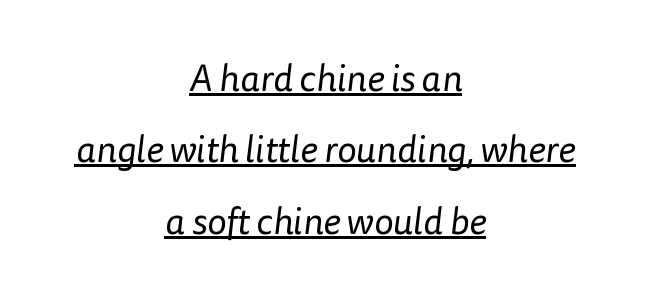
Q: Is the text bold? A: No.
Q: Is the typeface a serif or a sans-serif typeface? A: Sans-serif.
Q: Is the text underlined? A: Yes.
Q: How is the paragraph aligned? A: Centered.
Q: Is the spacing between letters normal or unusually wide? A: Normal.
Q: Is the spacing between lines tight, normal or loose? A: Loose.
Q: Width (condensed, normal, or wide)? A: Normal.
Q: Stroke contrast? A: Low.
Q: x-height? A: Medium.
Q: Monospaced? A: No.
